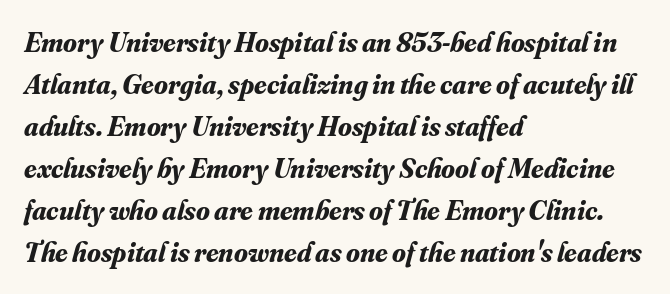
{"serif": "yes", "italic": "yes", "lean": "right", "slant_degrees": 16, "bold": "yes", "weight": "bold", "width": "normal", "stroke_contrast": "medium", "x_height": "small", "monospaced": "no", "underline": "no", "align": "left", "line_spacing": "normal", "line_spacing_ratio": 1.5, "letter_spacing": "normal", "letter_spacing_em": 0.0, "glyph_px": 28}
